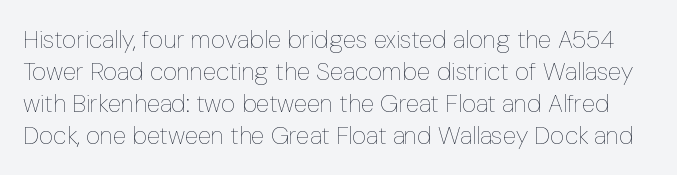
Q: Is the text bold? A: No.
Q: Is the text italic (slanted)? A: No, it is upright.
Q: Is the text underlined? A: No.
Q: Is the spacing between letters normal or unusually wide? A: Normal.
Q: Is the spacing between lines tight, normal or loose? A: Normal.
